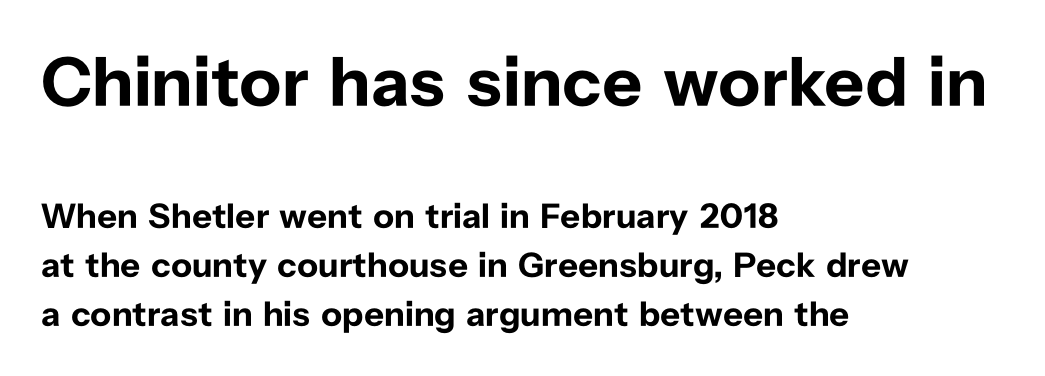
The image shows 70 px bold sans-serif type, upright; set left-aligned, normal line spacing (1.4x), normal letter spacing, not underlined; the first (top) block is 2.0x larger; low stroke contrast and a medium x-height.
